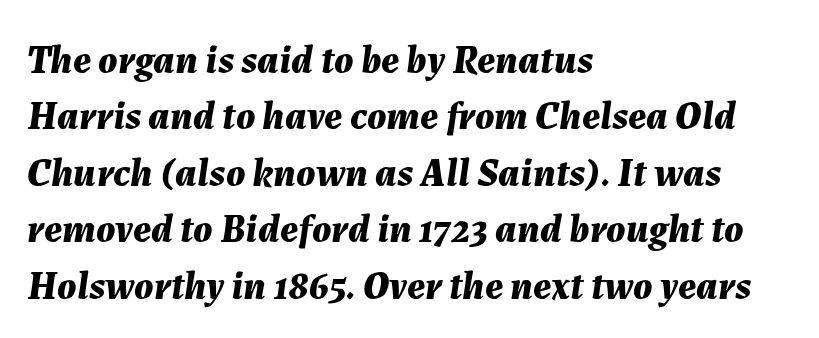
Each line starts at the same left margin while the right side varies. Anything drawn beneath the words? Only blank space. Each glyph is drawn with heavy, bold strokes. Nobody touched the tracking dial on this one. Italic? Definitely — the glyphs are oblique. Looks like regular typesetting: each glyph gets only the width it needs.
